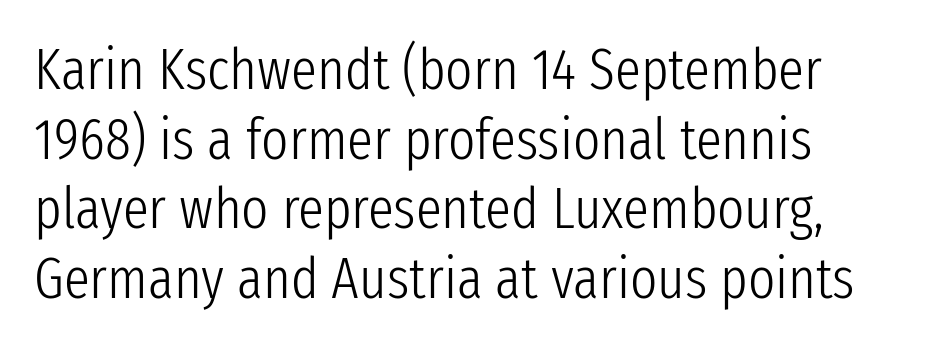
Tall strokes in this sample are plumb rather than angled. Weight class: somewhere from thin through regular. Short note: letters normally spaced. Type style note: lacks serifs. Proportional: the letters do not fall into vertical columns.
